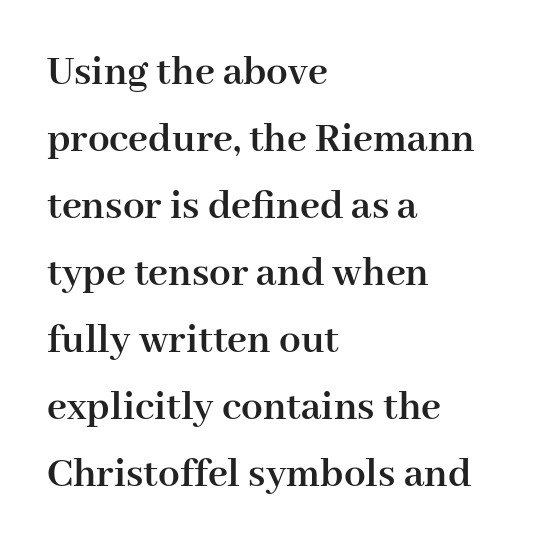
{"serif": "yes", "italic": "no", "bold": "yes", "weight": "semibold", "width": "normal", "stroke_contrast": "high", "x_height": "medium", "monospaced": "no", "underline": "no", "align": "left", "line_spacing": "normal", "line_spacing_ratio": 1.56, "letter_spacing": "normal", "letter_spacing_em": 0.0, "glyph_px": 43}
